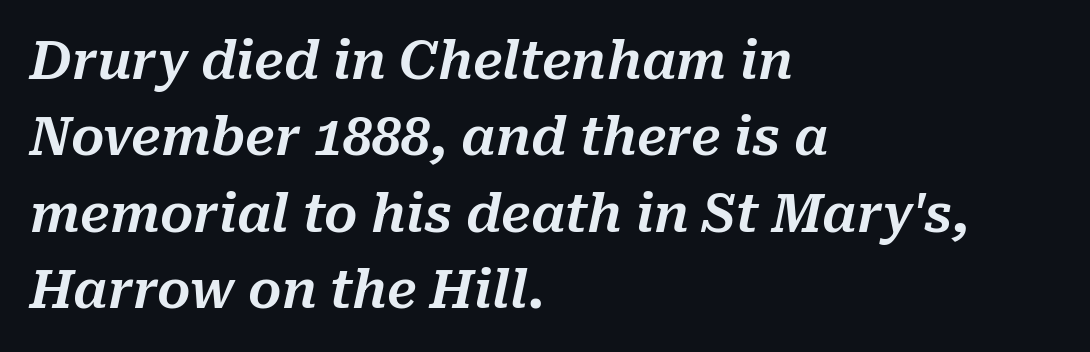
{"italic": "yes", "lean": "right", "slant_degrees": 10, "width": "normal", "stroke_contrast": "medium", "x_height": "medium", "monospaced": "no", "underline": "no", "align": "left", "line_spacing": "normal", "line_spacing_ratio": 1.47, "letter_spacing": "normal", "letter_spacing_em": 0.0, "glyph_px": 52}
